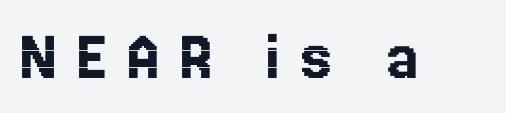
{"italic": "no", "width": "normal", "x_height": "medium", "monospaced": "no", "underline": "no", "letter_spacing": "wide", "letter_spacing_em": 0.26, "glyph_px": 72}
